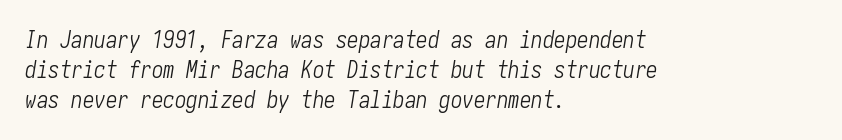
The image shows 23 px text type, italic (leaning right); set left-aligned, normal line spacing (1.3x), normal letter spacing, not underlined.
